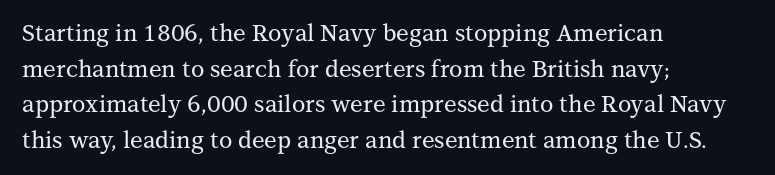
The image shows 23 px text type, upright; set left-aligned, normal line spacing (1.55x), normal letter spacing, not underlined.
